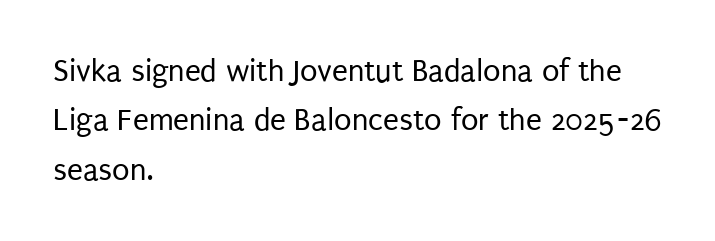
The image shows 32 px regular-weight, condensed sans-serif type, upright; set left-aligned, normal line spacing (1.54x), normal letter spacing, not underlined; low stroke contrast and a large x-height.
